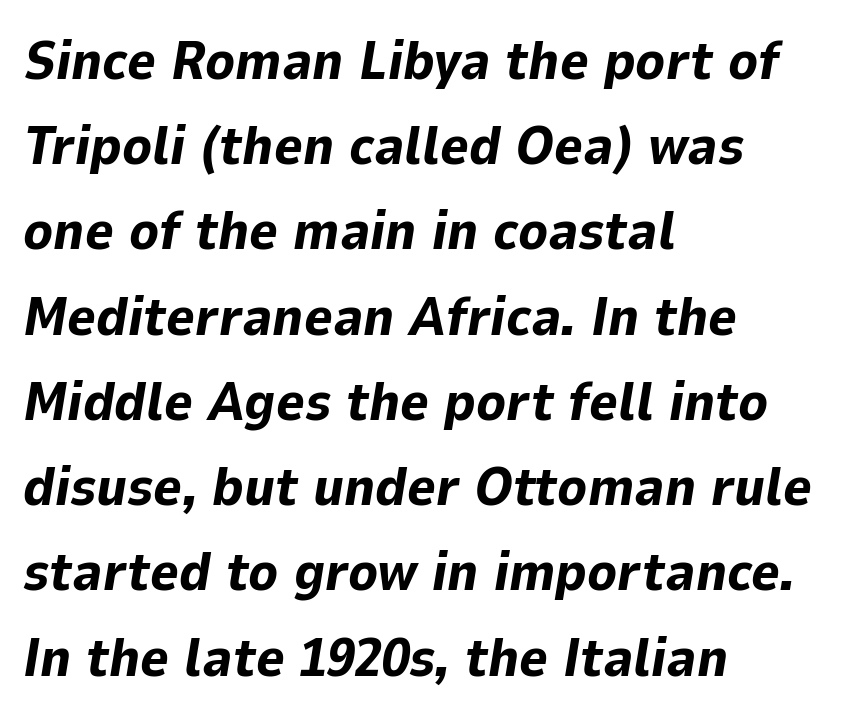
Q: Is the text bold? A: Yes.
Q: Is the text italic (slanted)? A: Yes, it leans right by about 9 degrees.
Q: Is the text underlined? A: No.
Q: How is the paragraph aligned? A: Left-aligned.
Q: Is the spacing between letters normal or unusually wide? A: Normal.
Q: Is the spacing between lines tight, normal or loose? A: Normal.
Q: Width (condensed, normal, or wide)? A: Normal.
Q: Stroke contrast? A: Low.
Q: x-height? A: Medium.
Q: Monospaced? A: No.
